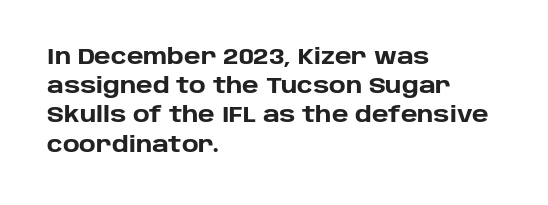
{"italic": "no", "bold": "yes", "underline": "no", "align": "left", "line_spacing": "normal", "line_spacing_ratio": 1.39, "letter_spacing": "normal", "letter_spacing_em": 0.0, "glyph_px": 21}
